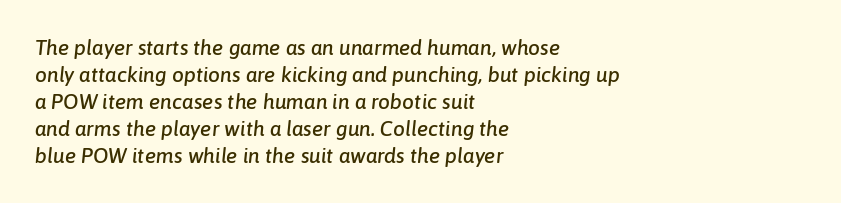
{"italic": "yes", "lean": "right", "slant_degrees": 6, "underline": "no", "align": "left", "line_spacing": "normal", "line_spacing_ratio": 1.28, "letter_spacing": "normal", "letter_spacing_em": 0.0, "glyph_px": 21}
